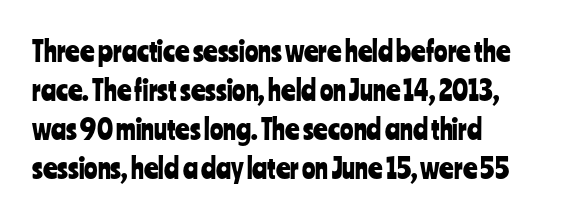
{"serif": "no", "italic": "no", "width": "condensed", "stroke_contrast": "low", "x_height": "medium", "monospaced": "no", "underline": "no", "align": "left", "line_spacing": "normal", "line_spacing_ratio": 1.39, "letter_spacing": "normal", "letter_spacing_em": 0.0, "glyph_px": 28}
